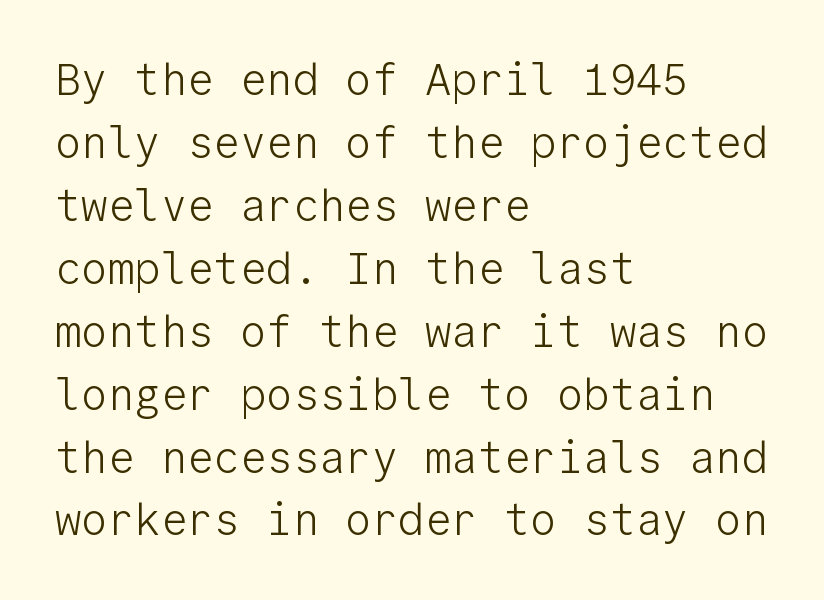
The image shows 44 px light sans-serif type, upright, monospaced; set left-aligned, normal line spacing (1.43x), normal letter spacing, not underlined; low stroke contrast and a medium x-height.
